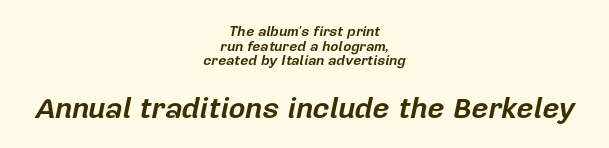
Q: Is the text bold? A: Yes.
Q: Is the text italic (slanted)? A: Yes, it leans right by about 12 degrees.
Q: Is the text underlined? A: No.
Q: How is the paragraph aligned? A: Centered.
Q: Is the spacing between letters normal or unusually wide? A: Normal.
Q: Is the spacing between lines tight, normal or loose? A: Tight.
Q: Which block of text is set in a larger size, the first (top) or the second (bottom)? A: The second (bottom) one.
Q: Width (condensed, normal, or wide)? A: Normal.
Q: Stroke contrast? A: Low.
Q: x-height? A: Medium.
Q: Monospaced? A: No.
